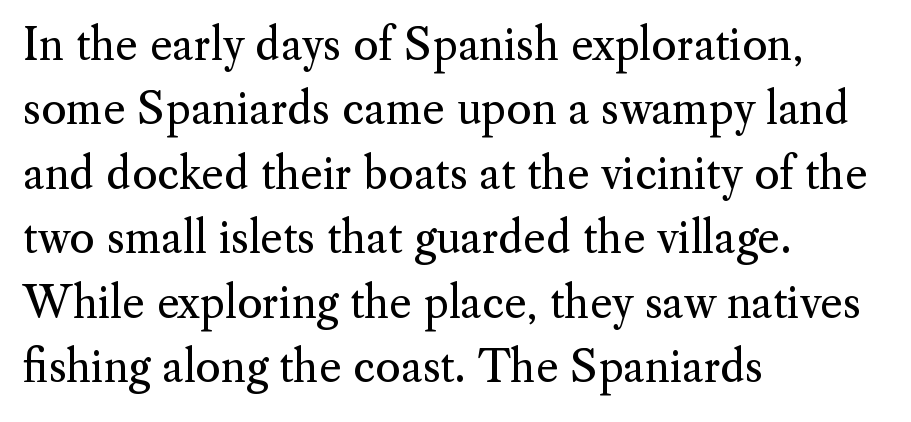
Q: Is the text bold? A: No.
Q: Is the text italic (slanted)? A: No, it is upright.
Q: Is the typeface a serif or a sans-serif typeface? A: Serif.
Q: Is the text underlined? A: No.
Q: How is the paragraph aligned? A: Left-aligned.
Q: Is the spacing between letters normal or unusually wide? A: Normal.
Q: Is the spacing between lines tight, normal or loose? A: Normal.
Q: Width (condensed, normal, or wide)? A: Normal.
Q: Stroke contrast? A: Medium.
Q: x-height? A: Small.
Q: Monospaced? A: No.
